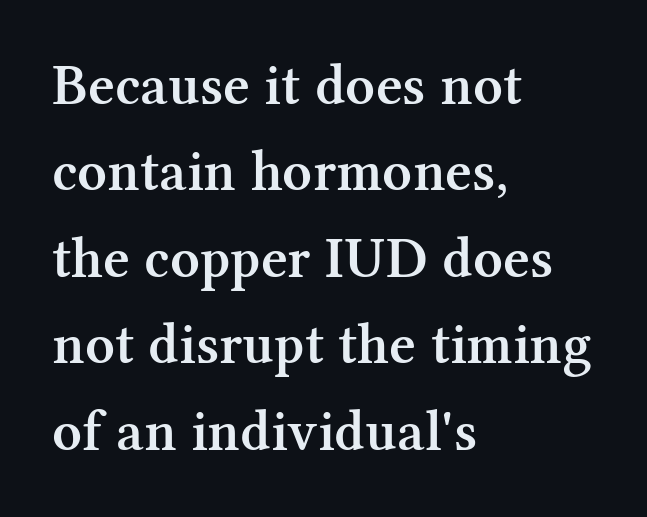
The image shows 58 px semibold serif type, upright; set left-aligned, normal line spacing (1.49x), normal letter spacing, not underlined; medium stroke contrast and a medium x-height.
